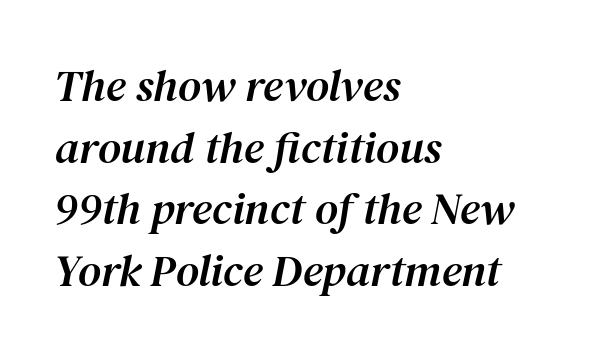
Q: Is the text italic (slanted)? A: Yes, it leans right by about 12 degrees.
Q: Is the typeface a serif or a sans-serif typeface? A: Serif.
Q: Is the text underlined? A: No.
Q: How is the paragraph aligned? A: Left-aligned.
Q: Is the spacing between letters normal or unusually wide? A: Normal.
Q: Is the spacing between lines tight, normal or loose? A: Normal.
Q: Width (condensed, normal, or wide)? A: Normal.
Q: Stroke contrast? A: Medium.
Q: x-height? A: Medium.
Q: Monospaced? A: No.
